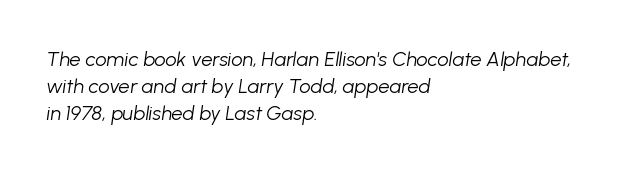
The image shows 20 px text type, italic (leaning right); set left-aligned, normal line spacing (1.36x), normal letter spacing, not underlined.
